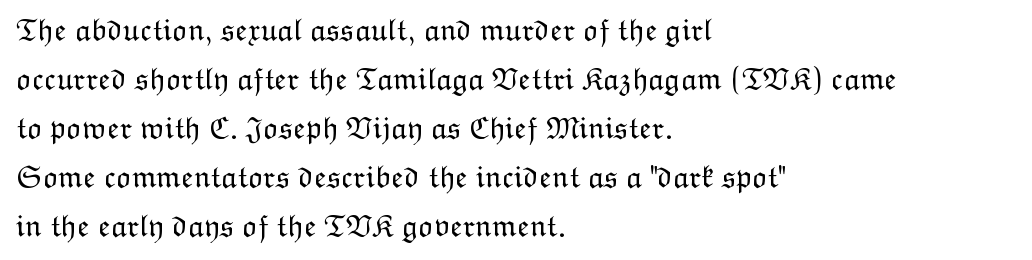
Q: Is the text bold? A: No.
Q: Is the text italic (slanted)? A: No, it is upright.
Q: Is the text underlined? A: No.
Q: How is the paragraph aligned? A: Left-aligned.
Q: Is the spacing between letters normal or unusually wide? A: Normal.
Q: Is the spacing between lines tight, normal or loose? A: Normal.
Q: Width (condensed, normal, or wide)? A: Normal.
Q: Stroke contrast? A: Low.
Q: x-height? A: Medium.
Q: Monospaced? A: No.
